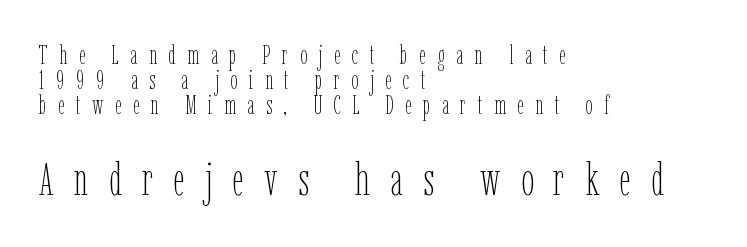
The image shows 46 px thin, condensed type, upright; set left-aligned, tight line spacing (0.97x), unusually wide letter spacing (+0.44 em), not underlined; the second (bottom) block is 1.77x larger; low stroke contrast and a medium x-height.
